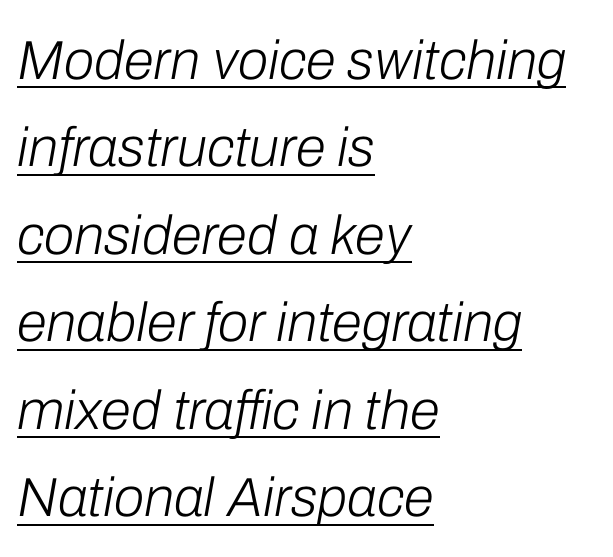
{"italic": "yes", "lean": "right", "slant_degrees": 10, "bold": "no", "weight": "light", "width": "normal", "stroke_contrast": "low", "x_height": "medium", "monospaced": "no", "underline": "yes", "align": "left", "line_spacing": "normal", "line_spacing_ratio": 1.59, "letter_spacing": "normal", "letter_spacing_em": 0.0, "glyph_px": 55}
